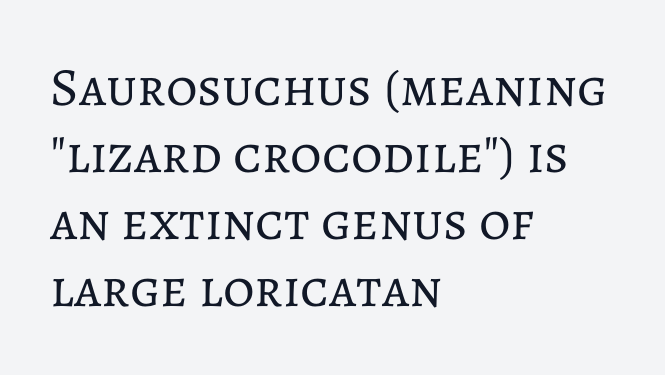
Looks like regular typesetting: each glyph gets only the width it needs. Nope, not italic — everything's standing straight. The lines in this sample share a left origin and differ only in where they stop. No heavy texture on the line: the type isn't bold. Type without underlining. Does extra space separate the letters? No, they use regular spacing.
